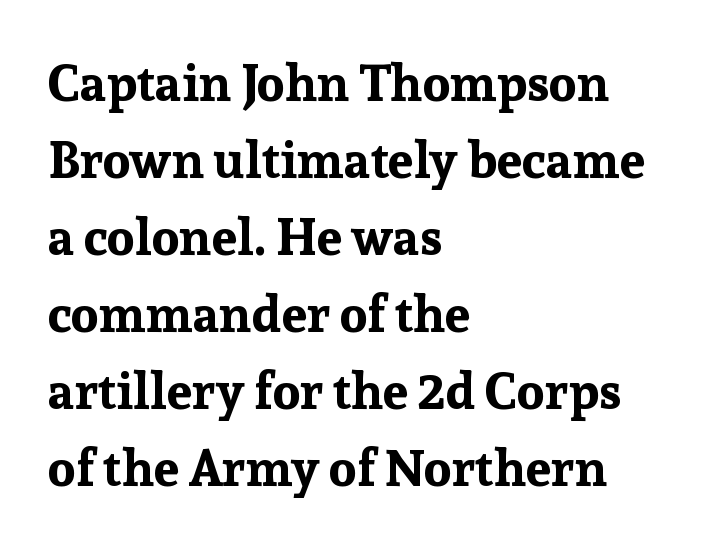
The image shows 51 px bold serif type, upright; set left-aligned, normal line spacing (1.51x), normal letter spacing, not underlined; low stroke contrast and a medium x-height.
